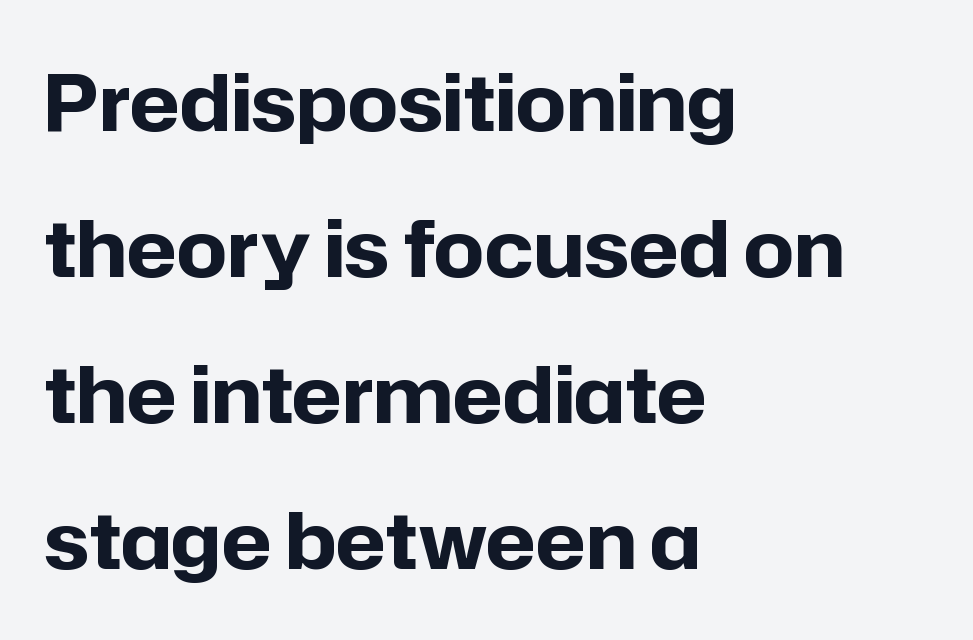
{"serif": "no", "italic": "no", "bold": "yes", "weight": "bold", "width": "normal", "stroke_contrast": "low", "x_height": "medium", "monospaced": "no", "underline": "no", "align": "left", "line_spacing_ratio": 1.85, "letter_spacing": "normal", "letter_spacing_em": 0.0, "glyph_px": 79}
